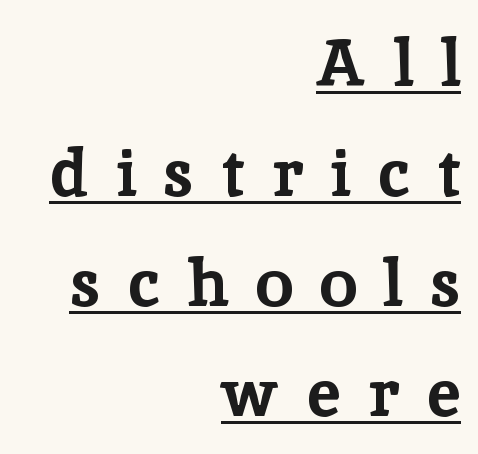
Q: Is the text bold? A: Yes.
Q: Is the text italic (slanted)? A: No, it is upright.
Q: Is the typeface a serif or a sans-serif typeface? A: Serif.
Q: Is the text underlined? A: Yes.
Q: How is the paragraph aligned? A: Right-aligned.
Q: Is the spacing between letters normal or unusually wide? A: Unusually wide.
Q: Is the spacing between lines tight, normal or loose? A: Normal.
Q: Width (condensed, normal, or wide)? A: Normal.
Q: Stroke contrast? A: Low.
Q: x-height? A: Medium.
Q: Monospaced? A: No.
